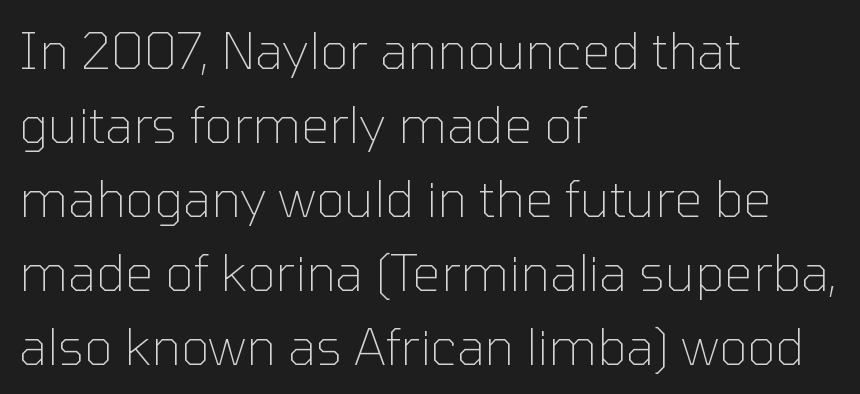
Q: Is the text bold? A: No.
Q: Is the text italic (slanted)? A: No, it is upright.
Q: Is the typeface a serif or a sans-serif typeface? A: Sans-serif.
Q: Is the text underlined? A: No.
Q: How is the paragraph aligned? A: Left-aligned.
Q: Is the spacing between letters normal or unusually wide? A: Normal.
Q: Is the spacing between lines tight, normal or loose? A: Normal.
Q: Width (condensed, normal, or wide)? A: Normal.
Q: Stroke contrast? A: Low.
Q: x-height? A: Medium.
Q: Monospaced? A: No.
